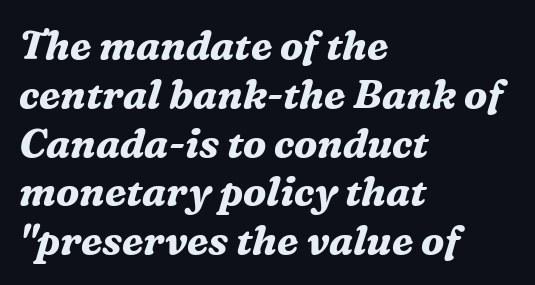
{"serif": "yes", "italic": "yes", "lean": "right", "slant_degrees": 16, "bold": "yes", "weight": "bold", "width": "normal", "stroke_contrast": "medium", "x_height": "medium", "monospaced": "no", "underline": "no", "align": "left", "line_spacing_ratio": 1.22, "letter_spacing": "normal", "letter_spacing_em": 0.0, "glyph_px": 40}
